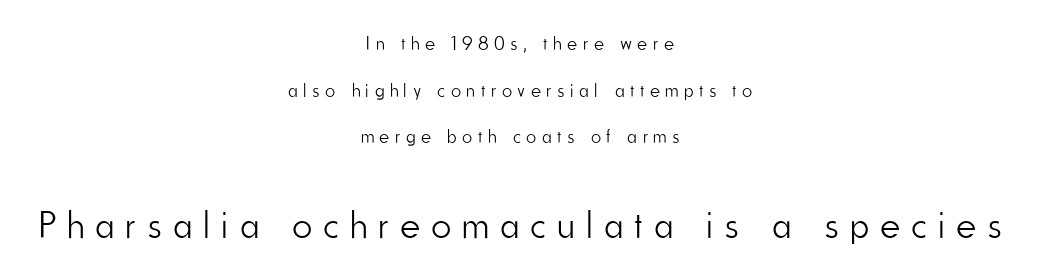
Q: Is the text bold? A: No.
Q: Is the text italic (slanted)? A: No, it is upright.
Q: Is the typeface a serif or a sans-serif typeface? A: Sans-serif.
Q: Is the text underlined? A: No.
Q: How is the paragraph aligned? A: Centered.
Q: Is the spacing between letters normal or unusually wide? A: Unusually wide.
Q: Is the spacing between lines tight, normal or loose? A: Loose.
Q: Which block of text is set in a larger size, the first (top) or the second (bottom)? A: The second (bottom) one.
Q: Width (condensed, normal, or wide)? A: Condensed.
Q: Stroke contrast? A: Low.
Q: x-height? A: Small.
Q: Monospaced? A: No.
